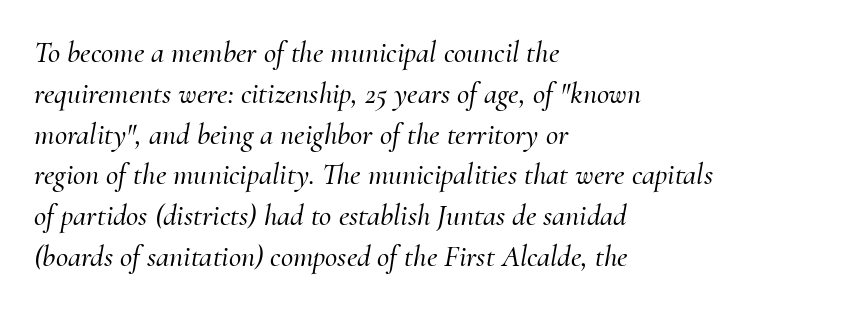
{"serif": "yes", "italic": "yes", "lean": "right", "slant_degrees": 10, "width": "normal", "stroke_contrast": "medium", "x_height": "small", "monospaced": "no", "underline": "no", "align": "left", "line_spacing": "normal", "line_spacing_ratio": 1.36, "letter_spacing": "normal", "letter_spacing_em": 0.0, "glyph_px": 30}
